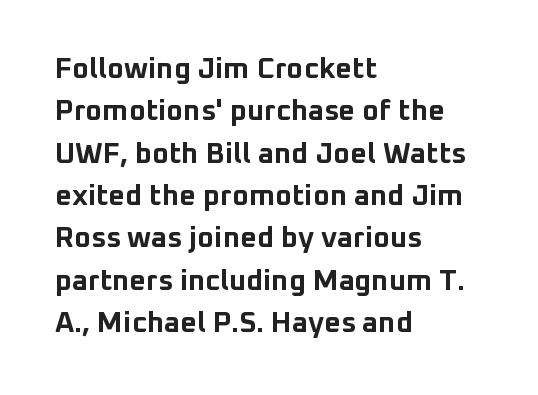
Honestly, the letter spacing is just normal — you wouldn't notice it. When letters stand straight like this, we call the style roman or upright. Unlike a traditional serif, this face leaves its strokes unadorned. The rendering uses natural spacing where letterforms have individual widths.
